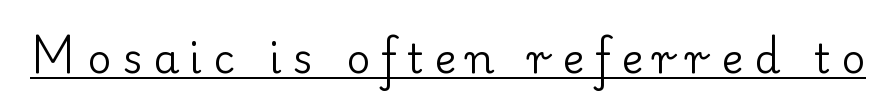
Q: Is the text bold? A: No.
Q: Is the text italic (slanted)? A: No, it is upright.
Q: Is the typeface a serif or a sans-serif typeface? A: Serif.
Q: Is the text underlined? A: Yes.
Q: Is the spacing between letters normal or unusually wide? A: Unusually wide.
Q: Width (condensed, normal, or wide)? A: Normal.
Q: Stroke contrast? A: Low.
Q: x-height? A: Small.
Q: Monospaced? A: No.
